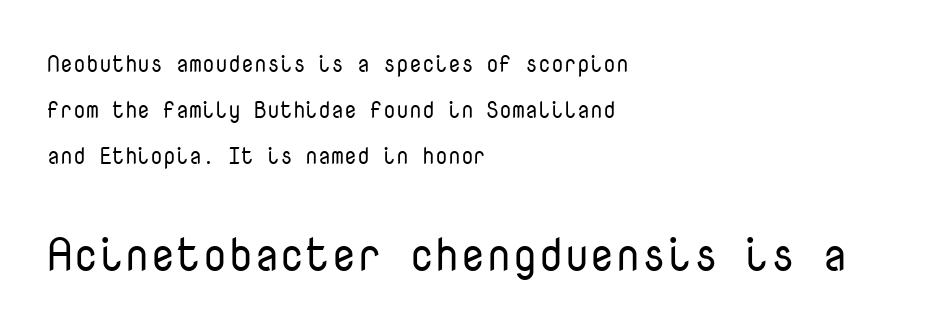
The later block is typeset at a bigger size than the earlier block. The face used here is monospaced, like something from a code editor. Nothing heavy about these letters — not bold at all. The paragraph has a hard left edge and a soft right edge.
